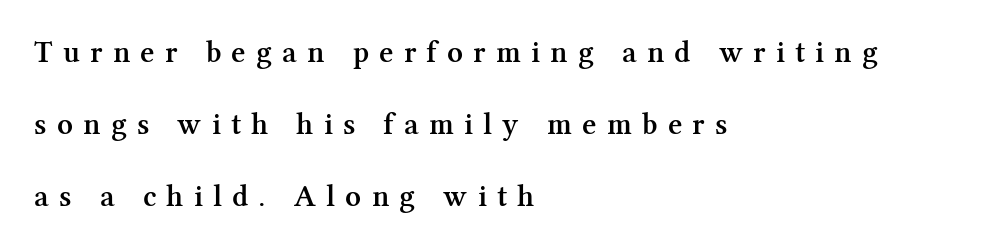
Q: Is the text bold? A: Semi-bold.
Q: Is the text italic (slanted)? A: No, it is upright.
Q: Is the typeface a serif or a sans-serif typeface? A: Serif.
Q: Is the text underlined? A: No.
Q: How is the paragraph aligned? A: Left-aligned.
Q: Is the spacing between letters normal or unusually wide? A: Unusually wide.
Q: Is the spacing between lines tight, normal or loose? A: Loose.
Q: Width (condensed, normal, or wide)? A: Normal.
Q: Stroke contrast? A: Medium.
Q: x-height? A: Medium.
Q: Monospaced? A: No.
